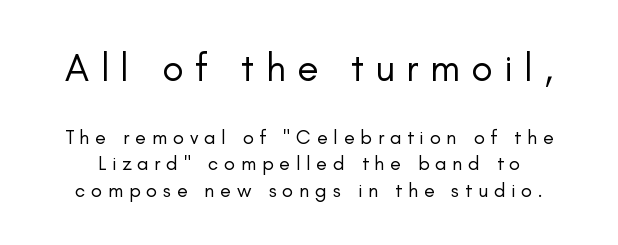
Q: Is the text bold? A: No.
Q: Is the text italic (slanted)? A: No, it is upright.
Q: Is the typeface a serif or a sans-serif typeface? A: Sans-serif.
Q: Is the text underlined? A: No.
Q: Is the spacing between letters normal or unusually wide? A: Unusually wide.
Q: Is the spacing between lines tight, normal or loose? A: Normal.
Q: Which block of text is set in a larger size, the first (top) or the second (bottom)? A: The first (top) one.
Q: Width (condensed, normal, or wide)? A: Normal.
Q: Stroke contrast? A: Low.
Q: x-height? A: Small.
Q: Monospaced? A: No.
